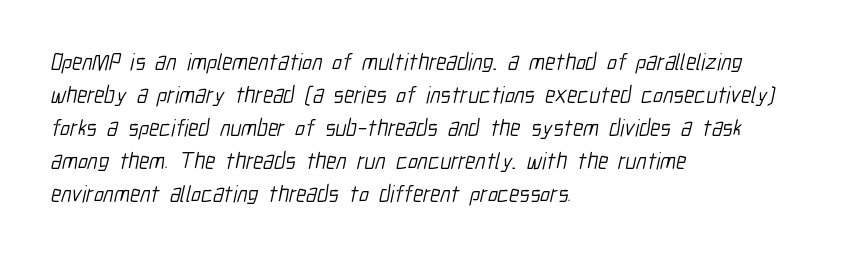
The image shows 23 px text type; set left-aligned, normal line spacing (1.43x), normal letter spacing, not underlined.
